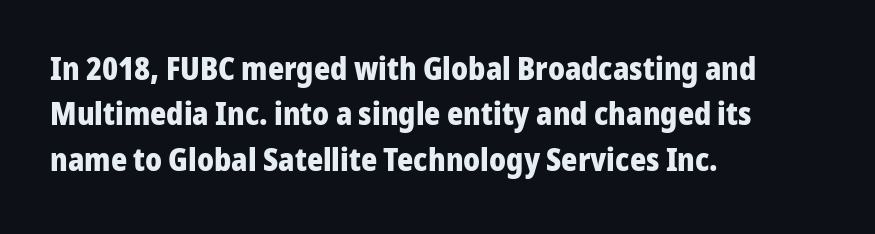
Q: Is the text bold? A: Yes.
Q: Is the text italic (slanted)? A: No, it is upright.
Q: Is the typeface a serif or a sans-serif typeface? A: Sans-serif.
Q: Is the text underlined? A: No.
Q: How is the paragraph aligned? A: Left-aligned.
Q: Is the spacing between letters normal or unusually wide? A: Normal.
Q: Is the spacing between lines tight, normal or loose? A: Normal.
Q: Width (condensed, normal, or wide)? A: Normal.
Q: Stroke contrast? A: Low.
Q: x-height? A: Medium.
Q: Monospaced? A: No.
